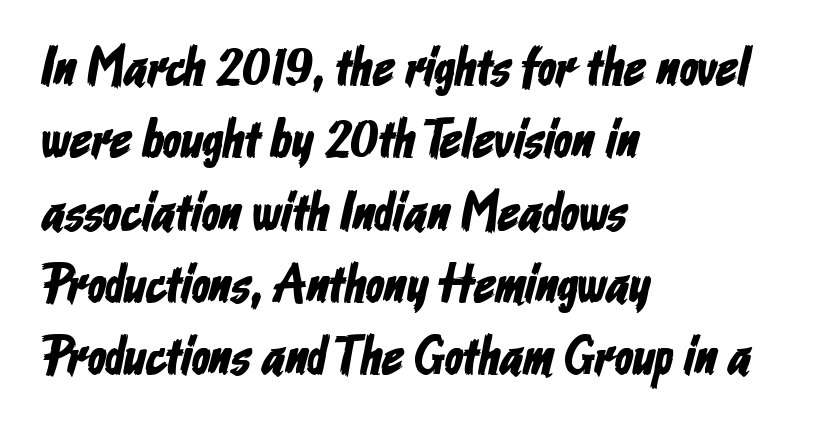
Letters rest on an invisible, unmarked baseline. The lines sit at an ordinary, default distance from one another. Do the characters align in a grid? No, the font is proportional. Alignment: flush left.
